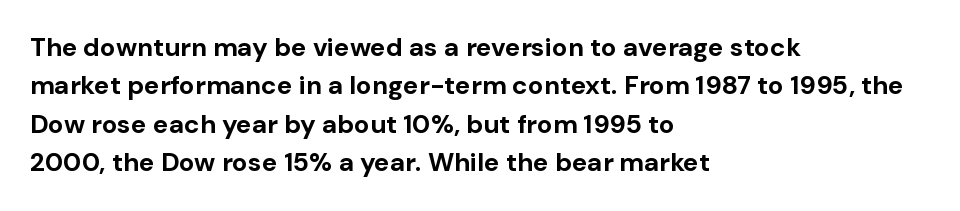
A typesetter would mark this as roman, not italic. Rule under the text: the space is simply empty. Layout note: lines flush left. The designer left line spacing at the default. What weight is shown? A full bold with thick strokes. This sample uses plain, unmodified letter spacing.
